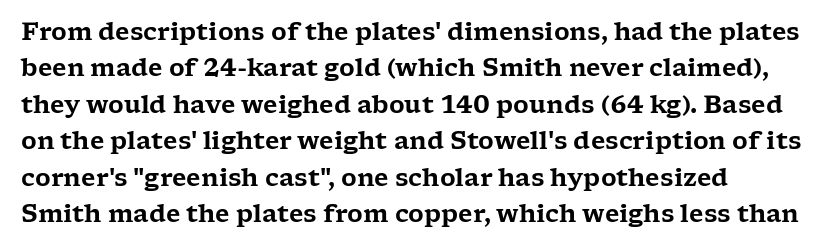
Q: Is the text italic (slanted)? A: No, it is upright.
Q: Is the text underlined? A: No.
Q: How is the paragraph aligned? A: Left-aligned.
Q: Is the spacing between letters normal or unusually wide? A: Normal.
Q: Is the spacing between lines tight, normal or loose? A: Normal.
